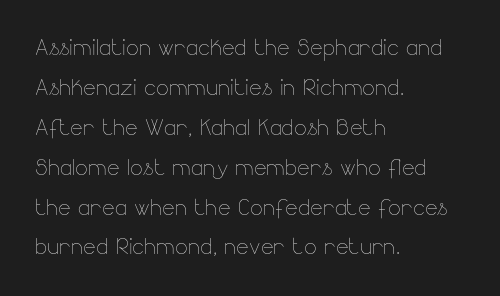
{"italic": "no", "bold": "no", "weight": "thin", "width": "normal", "stroke_contrast": "low", "x_height": "small", "monospaced": "no", "underline": "no", "align": "left", "line_spacing": "normal", "line_spacing_ratio": 1.33, "letter_spacing": "normal", "letter_spacing_em": 0.0, "glyph_px": 30}
